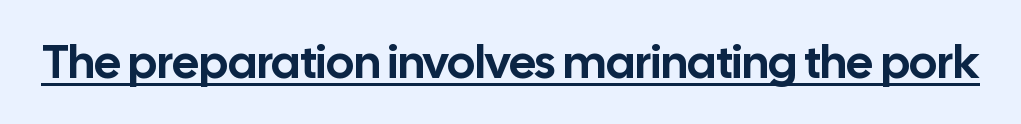
Notice how the stems are strictly vertical — no italics here. Examine the stroke ends and you'll find no serifs. You can see a thin bar hugging the bottom of the glyphs. The tracking reads as untouched default to a designer's eye. Note the varied advance widths — an 'i' is clearly narrower than an 'm'.
